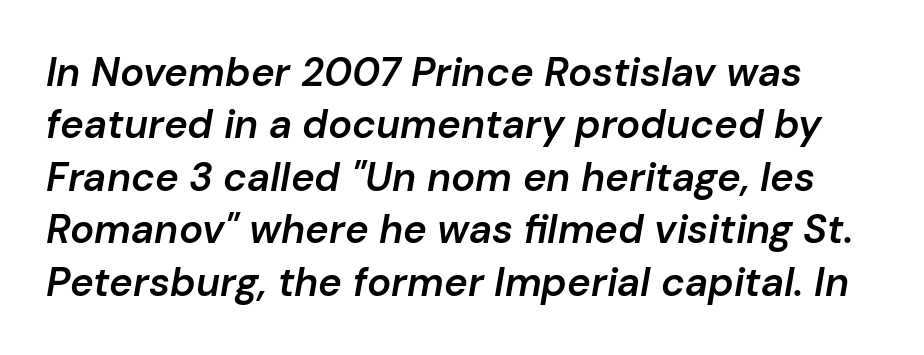
These lines are rendered in a variable-pitch font. The passage shown is not underscored anywhere. Is the type slanted? Yes — the strokes lean at a clear angle. Students, note that the glyphs here touch the page at normal intervals.
